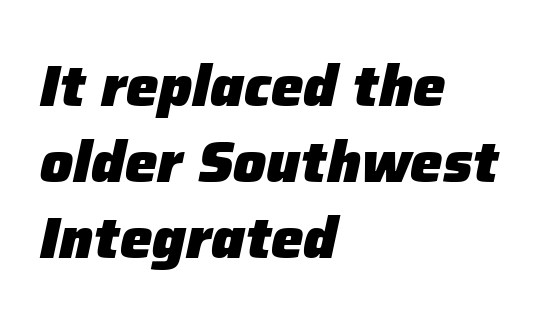
Notice how thick the strokes are: this is what a full bold looks like. Here the glyphs are tracked normally, forming tight word shapes. Glance below the letters and you will spot only blank space. Note the varied advance widths — an 'i' is clearly narrower than an 'm'. The rag falls on the right side of this text block.
